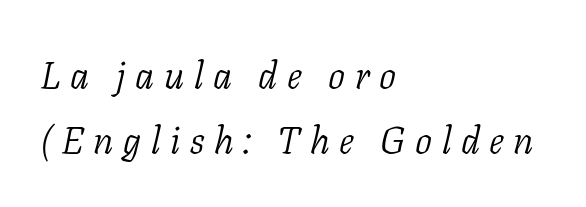
The image shows 38 px light serif type, italic (leaning right); set left-aligned, normal line spacing (1.7x), unusually wide letter spacing (+0.25 em), not underlined; low stroke contrast and a medium x-height.
